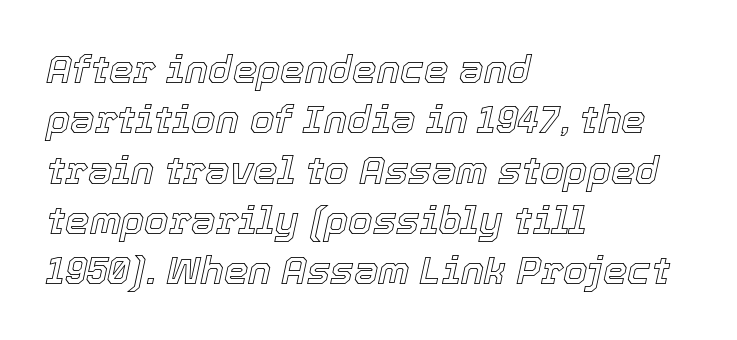
The face used here is proportionally spaced, like ordinary book or web type. You could call the tracking neutral — neither tight nor loose. Where is the straight margin? On the left. Characters are canted at an angle relative to the baseline's perpendicular. Decoration check: the copy has no underline. Normally led — the rows are evenly, conventionally spaced.
